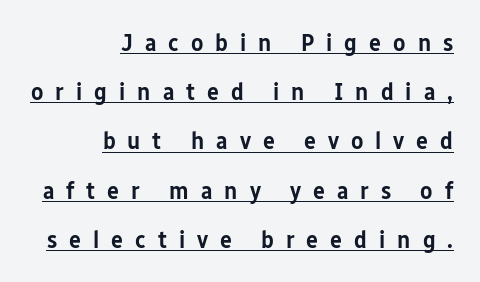
Q: Is the text bold? A: Semi-bold.
Q: Is the text italic (slanted)? A: No, it is upright.
Q: Is the text underlined? A: Yes.
Q: How is the paragraph aligned? A: Right-aligned.
Q: Is the spacing between letters normal or unusually wide? A: Unusually wide.
Q: Is the spacing between lines tight, normal or loose? A: Loose.
